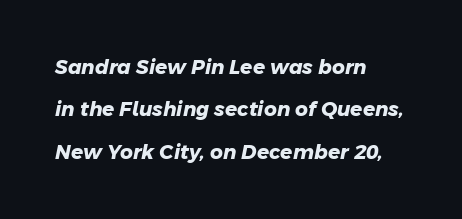
The image shows 20 px bold type; set left-aligned, loose line spacing (2.12x), normal letter spacing, not underlined.
